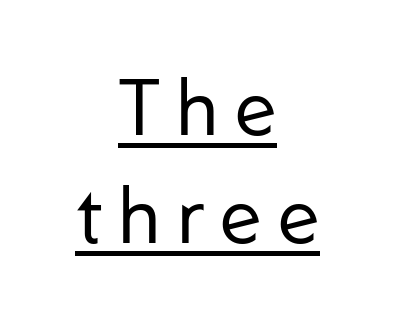
The image shows 78 px regular-weight sans-serif type, upright; set centered, normal line spacing (1.39x), unusually wide letter spacing (+0.21 em), underlined; low stroke contrast and a medium x-height.
